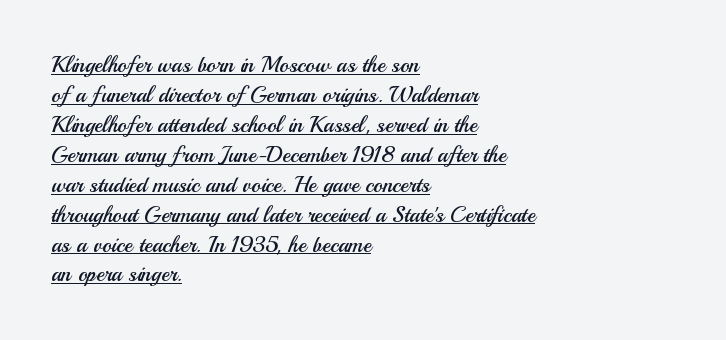
Think standard paragraph weight, or any step lighter than that. Leftover space on each line is placed entirely after the last word. The rendering keeps characters at their native spacing. The space between consecutive lines is moderate. Glance below the letters and you will spot a drawn line.
